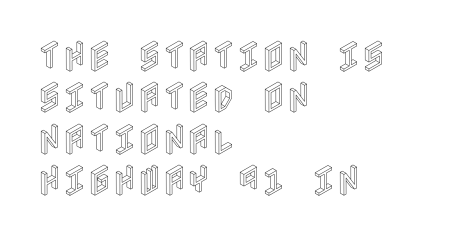
Q: Is the text italic (slanted)? A: No, it is upright.
Q: Is the text underlined? A: No.
Q: How is the paragraph aligned? A: Left-aligned.
Q: Is the spacing between letters normal or unusually wide? A: Normal.
Q: Width (condensed, normal, or wide)? A: Condensed.
Q: x-height? A: Large.
